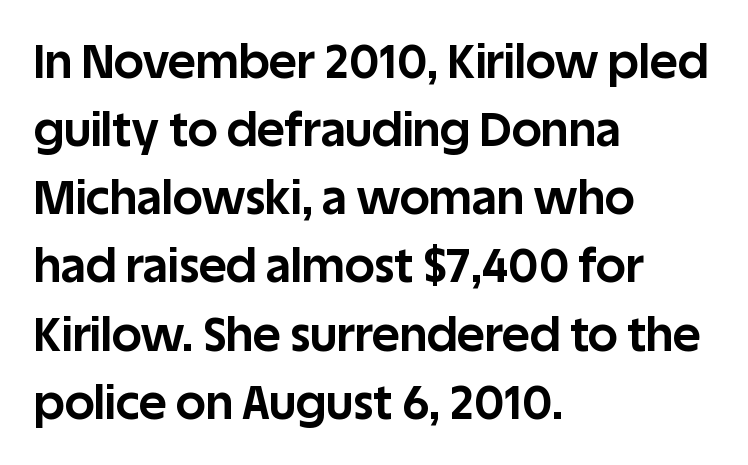
{"serif": "no", "italic": "no", "bold": "yes", "weight": "bold", "width": "normal", "stroke_contrast": "low", "x_height": "large", "monospaced": "no", "underline": "no", "align": "left", "line_spacing": "normal", "line_spacing_ratio": 1.45, "letter_spacing": "normal", "letter_spacing_em": 0.0, "glyph_px": 47}
